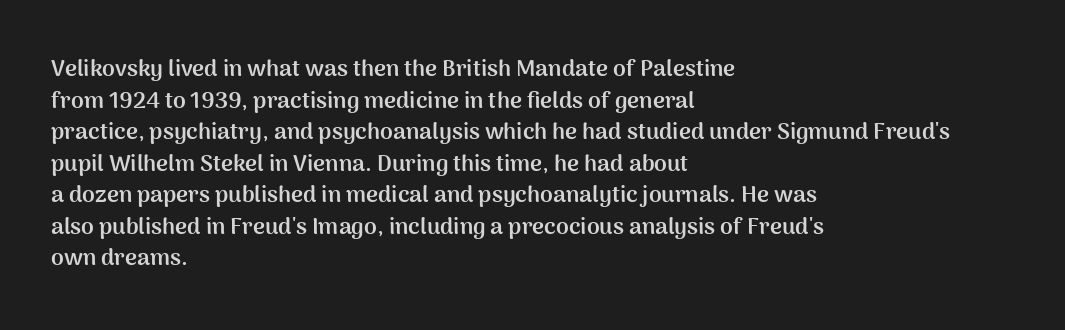
The image shows 23 px bold type, upright; set left-aligned, normal line spacing (1.37x), normal letter spacing, not underlined.
